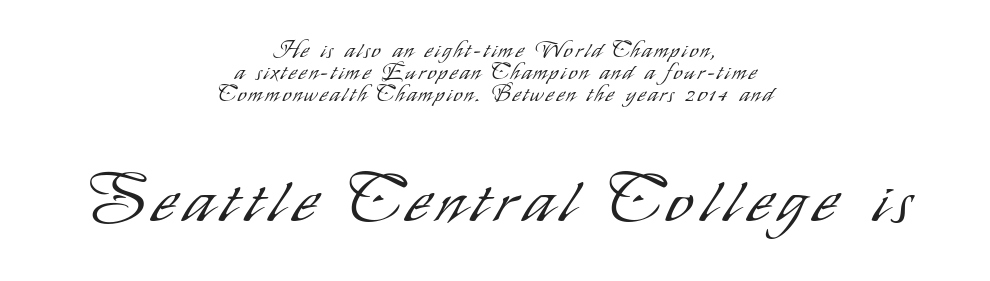
The image shows 67 px light, condensed sans-serif type; set centered, tight line spacing (1.01x), not underlined; the second (bottom) block is 3.05x larger; low stroke contrast and a small x-height.
